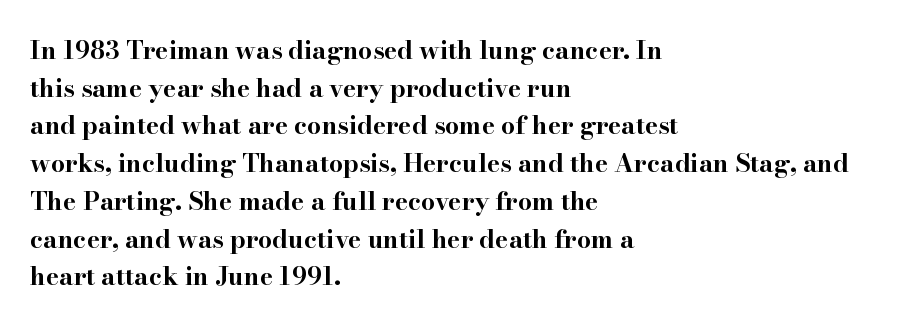
Q: Is the text bold? A: Yes.
Q: Is the text italic (slanted)? A: No, it is upright.
Q: Is the text underlined? A: No.
Q: How is the paragraph aligned? A: Left-aligned.
Q: Is the spacing between letters normal or unusually wide? A: Normal.
Q: Is the spacing between lines tight, normal or loose? A: Normal.
